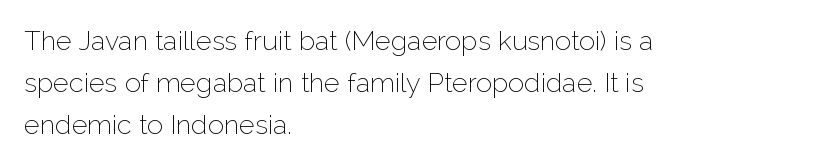
Each new line begins a customary step beneath the previous one. The passage shown is not underscored anywhere. Weight: not bold — regular or lighter. Nope, not italic — everything's standing straight. A classic flush-left, rag-right setting is used for this passage.
